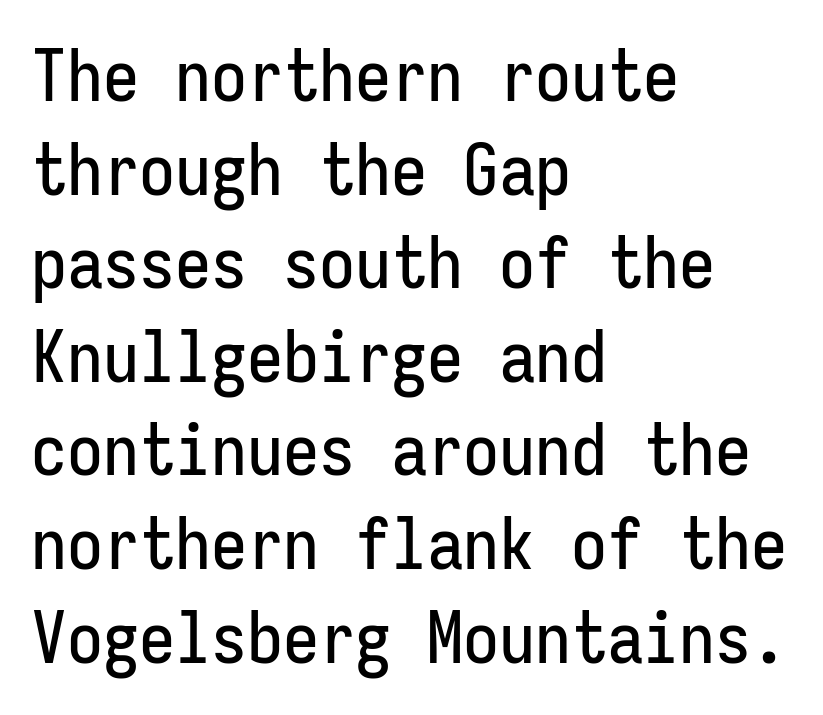
These lines sit exactly where default settings would place them. Where is the straight margin? On the left. This sample has the even, mechanical cadence of fixed-width lettering. The lettering holds an erect, upright posture throughout. The baseline area is clear. No extra tracking has been applied to these lines.
